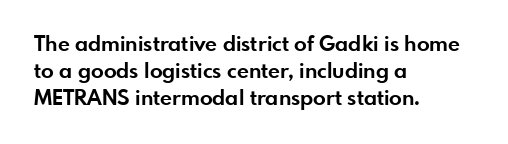
Which margin do the lines hug? The left one — the right edge is uneven. The foot of each line stays bare and open. Strokes here are thick enough to call this a true bold. Does the lettering tilt? It doesn't — this is upright. You could call the tracking neutral — neither tight nor loose. Interline gaps are of average width in this sample.
